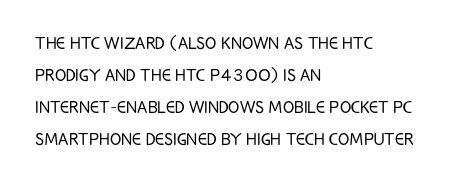
Vertical strokes here are truly vertical. The paragraph has a hard left edge and a soft right edge. The rendering uses a moderate line-height, typical for paragraphs. The cut favours lightness, reaching ordinary text weight at its darkest.
